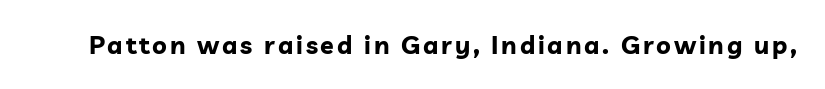
Weight check: bold — yes, fully. Ascenders rise straight up at ninety degrees. The string is rendered with underlining switched off.
